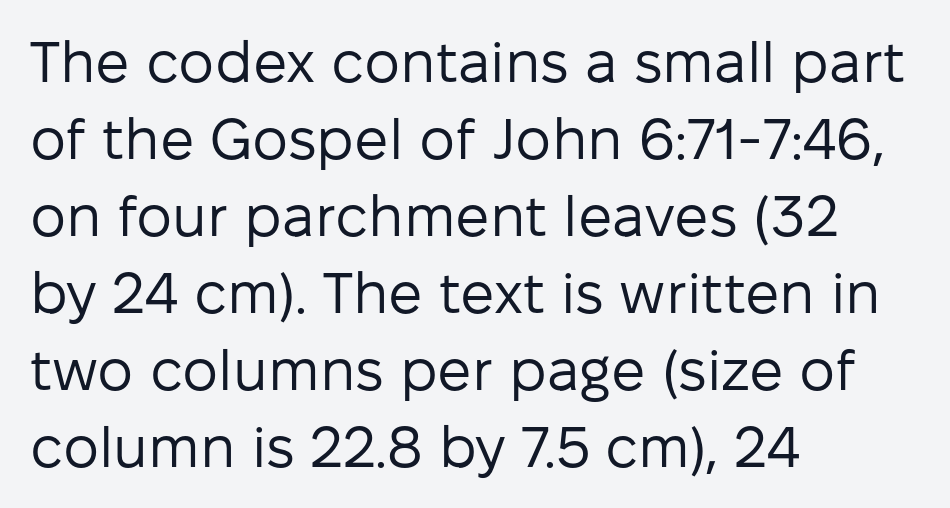
The image shows 57 px regular-weight sans-serif type, upright; set left-aligned, normal line spacing (1.35x), normal letter spacing, not underlined; low stroke contrast and a medium x-height.
